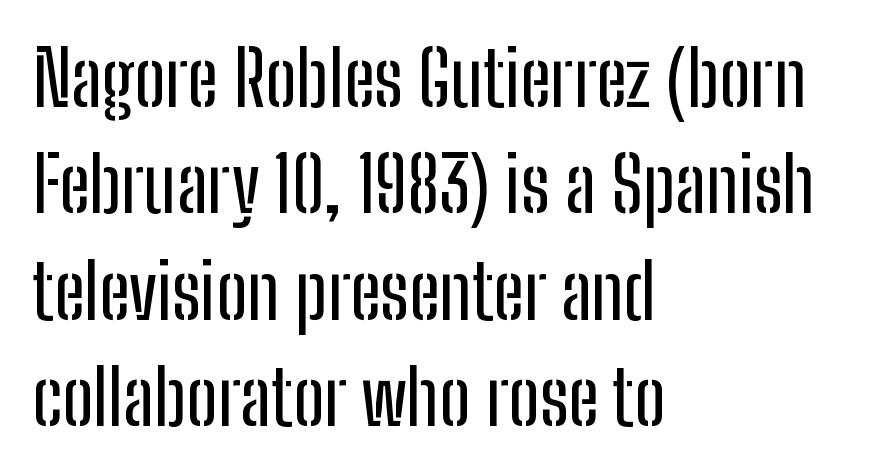
The image shows 76 px condensed sans-serif type, upright; set left-aligned, normal line spacing (1.4x), normal letter spacing, not underlined; low stroke contrast and a medium x-height.
